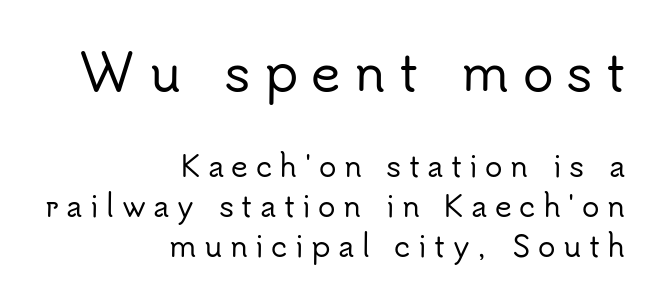
Look at the glyph heights: the upper group is clearly the bigger setting. Designer's note — italics off, roman on. The paragraph shown leans on its right margin. Nothing sits at the stroke ends, so this counts as sans-serif. The baseline area is clear. The letters advance in unequal steps, a hallmark of proportional type.
